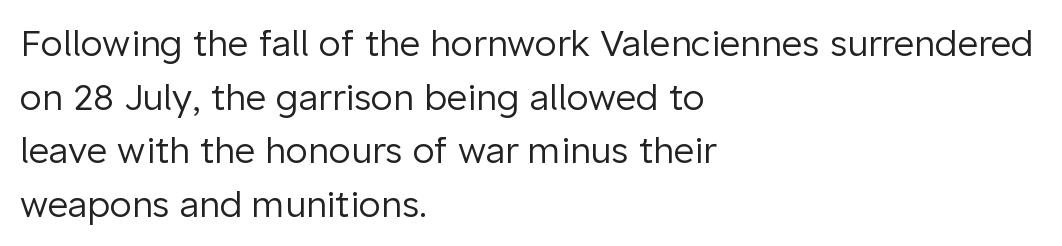
The space directly below the letters is spotless. Does the leading feel generous? No, just average. It's the straight-up-and-down kind of type. Is the type heavy? It reads as light-to-regular instead.
